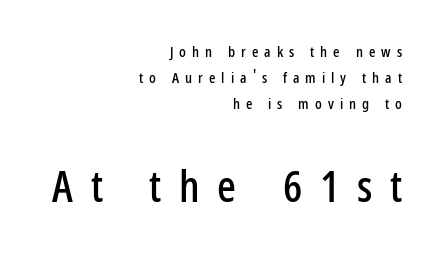
The image shows 44 px condensed sans-serif type, upright; set right-aligned, line spacing 1.75x, unusually wide letter spacing (+0.4 em), not underlined; the second (bottom) block is 2.93x larger; low stroke contrast and a medium x-height.
